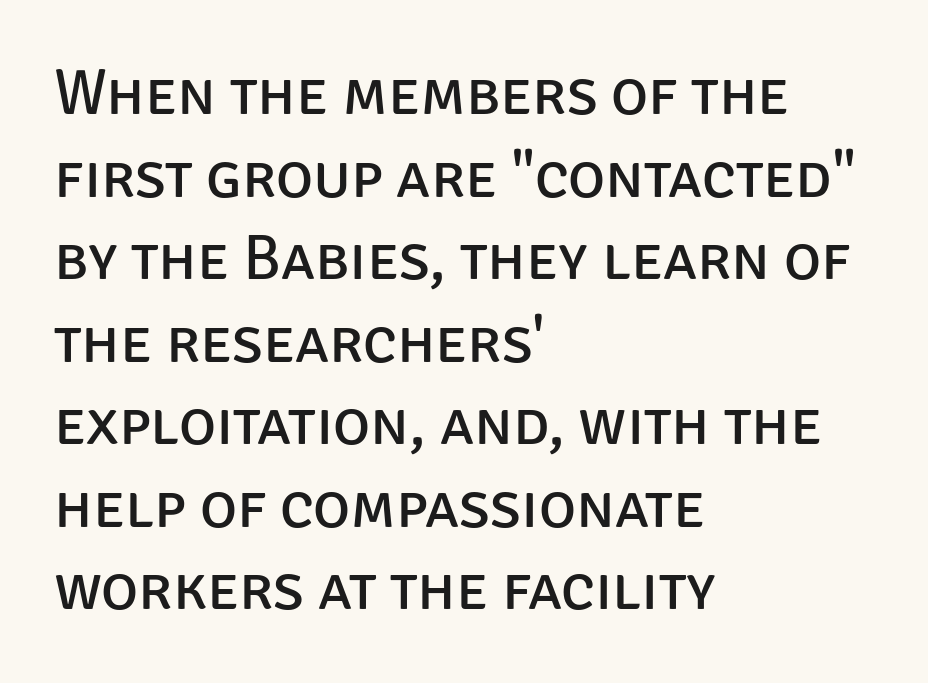
Q: Is the text bold? A: No.
Q: Is the text italic (slanted)? A: No, it is upright.
Q: Is the typeface a serif or a sans-serif typeface? A: Sans-serif.
Q: Is the text underlined? A: No.
Q: How is the paragraph aligned? A: Left-aligned.
Q: Is the spacing between letters normal or unusually wide? A: Normal.
Q: Is the spacing between lines tight, normal or loose? A: Normal.
Q: Width (condensed, normal, or wide)? A: Normal.
Q: Stroke contrast? A: Low.
Q: x-height? A: Large.
Q: Monospaced? A: No.
